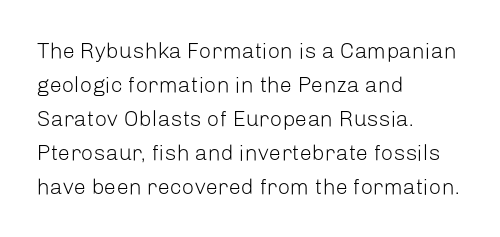
Q: Is the text bold? A: No.
Q: Is the text italic (slanted)? A: No, it is upright.
Q: Is the text underlined? A: No.
Q: How is the paragraph aligned? A: Left-aligned.
Q: Is the spacing between letters normal or unusually wide? A: Normal.
Q: Is the spacing between lines tight, normal or loose? A: Normal.
